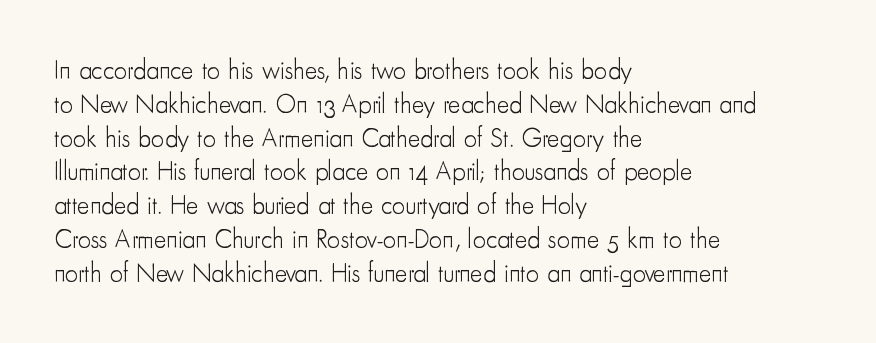
The image shows 26 px text type, upright; set left-aligned, normal line spacing (1.3x), normal letter spacing, not underlined.
